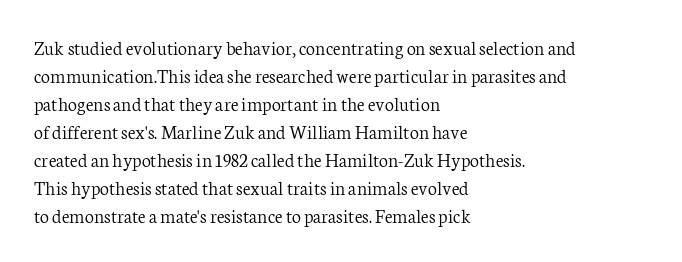
{"italic": "no", "bold": "no", "underline": "no", "align": "left", "line_spacing": "normal", "line_spacing_ratio": 1.4, "letter_spacing": "normal", "letter_spacing_em": 0.0, "glyph_px": 20}
